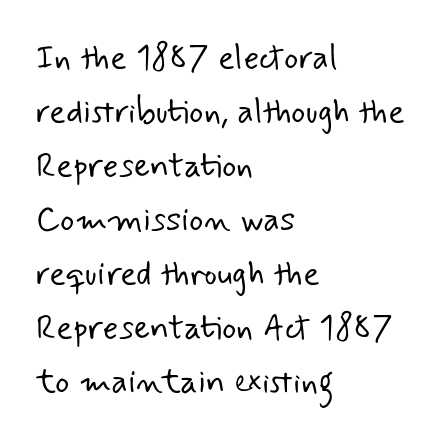
Q: Is the text bold? A: No.
Q: Is the typeface a serif or a sans-serif typeface? A: Sans-serif.
Q: Is the text underlined? A: No.
Q: How is the paragraph aligned? A: Left-aligned.
Q: Is the spacing between letters normal or unusually wide? A: Normal.
Q: Is the spacing between lines tight, normal or loose? A: Normal.
Q: Width (condensed, normal, or wide)? A: Normal.
Q: Stroke contrast? A: Low.
Q: x-height? A: Small.
Q: Monospaced? A: No.
